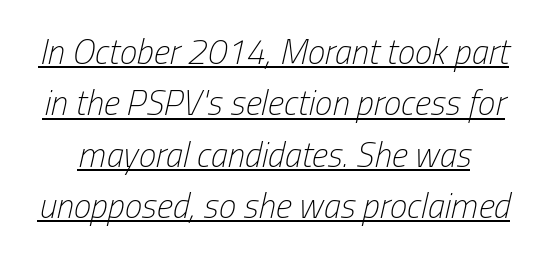
Q: Is the text bold? A: No.
Q: Is the text italic (slanted)? A: Yes, it leans right by about 13 degrees.
Q: Is the text underlined? A: Yes.
Q: Is the spacing between letters normal or unusually wide? A: Normal.
Q: Is the spacing between lines tight, normal or loose? A: Normal.
Q: Width (condensed, normal, or wide)? A: Condensed.
Q: Stroke contrast? A: Low.
Q: x-height? A: Medium.
Q: Monospaced? A: No.
